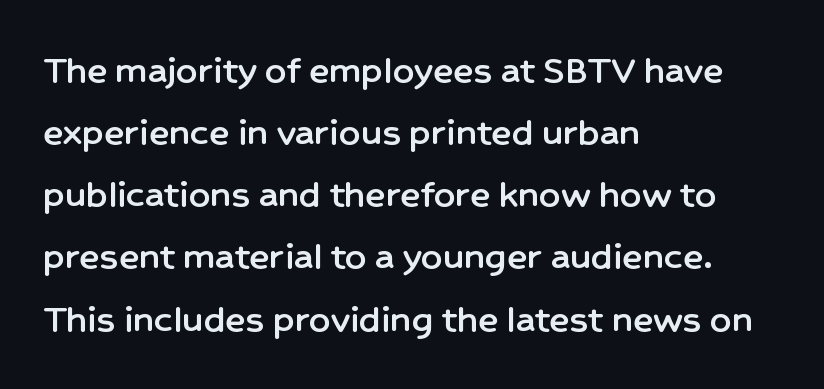
This rendering uses left alignment, leaving the right contour irregular. Does the lettering tilt? It doesn't — this is upright. The passage shown has conventional tracking throughout. Proportional: the letters do not fall into vertical columns.
